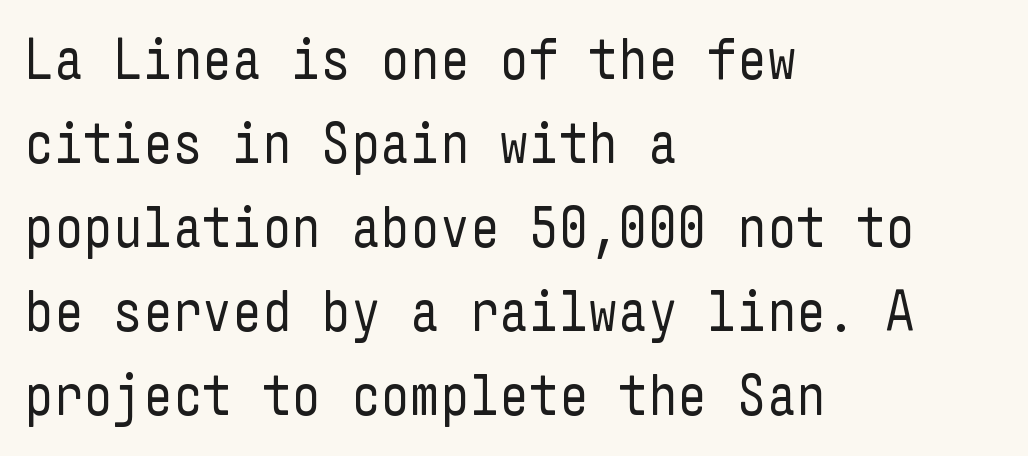
The image shows 58 px regular-weight, condensed sans-serif type, upright; set left-aligned, normal line spacing (1.45x), normal letter spacing, not underlined; low stroke contrast and a medium x-height.
